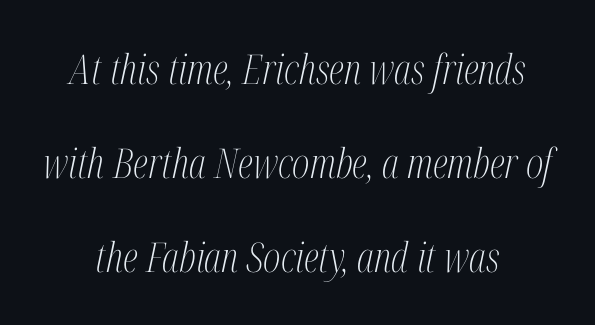
This is oblique type, the kind used for emphasis or titles. Regarding leading, the lines here are spaced well apart. This rendering features lettering with no underline. The letters look calm and open, with moderate or lighter stems.
